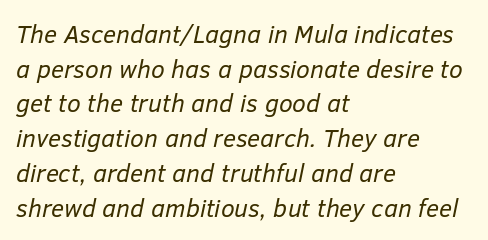
Q: Is the text bold? A: No.
Q: Is the text italic (slanted)? A: Yes, it leans right by about 12 degrees.
Q: Is the text underlined? A: No.
Q: How is the paragraph aligned? A: Left-aligned.
Q: Is the spacing between letters normal or unusually wide? A: Normal.
Q: Is the spacing between lines tight, normal or loose? A: Normal.
